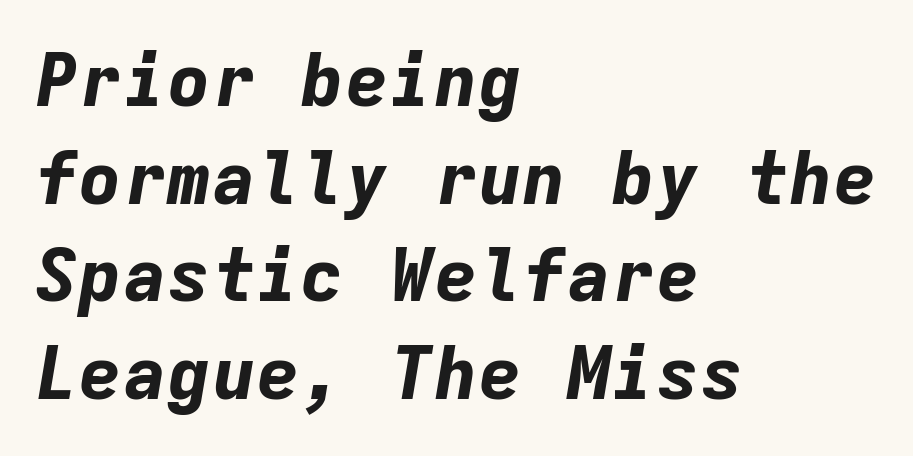
The image shows 74 px bold type, italic (leaning right), monospaced; set left-aligned, normal line spacing (1.32x), normal letter spacing, not underlined; low stroke contrast and a medium x-height.
